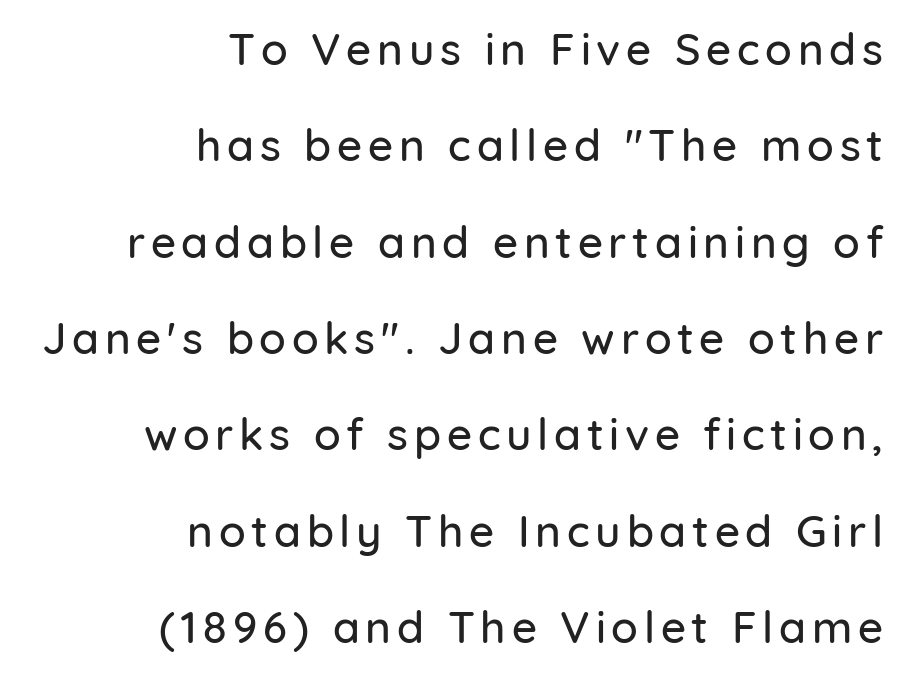
{"serif": "no", "italic": "no", "width": "normal", "stroke_contrast": "low", "x_height": "medium", "monospaced": "no", "underline": "no", "align": "right", "line_spacing": "loose", "line_spacing_ratio": 2.19, "glyph_px": 44}
